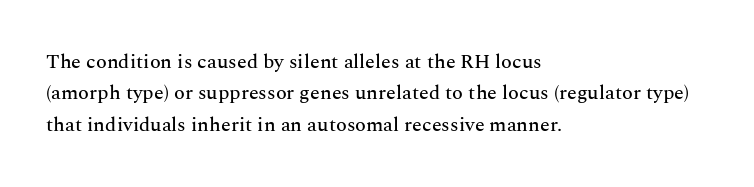
{"italic": "no", "underline": "no", "align": "left", "line_spacing": "normal", "line_spacing_ratio": 1.57, "letter_spacing": "normal", "letter_spacing_em": 0.0, "glyph_px": 20}
